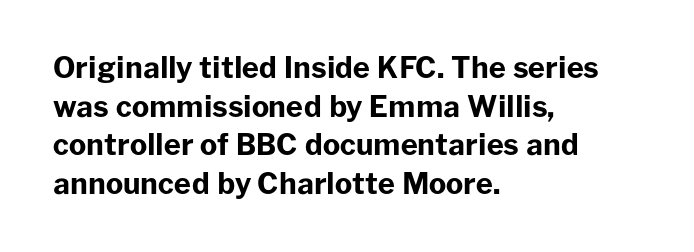
The image shows 29 px bold sans-serif type, upright; set left-aligned, normal line spacing (1.33x), normal letter spacing, not underlined; low stroke contrast and a medium x-height.
